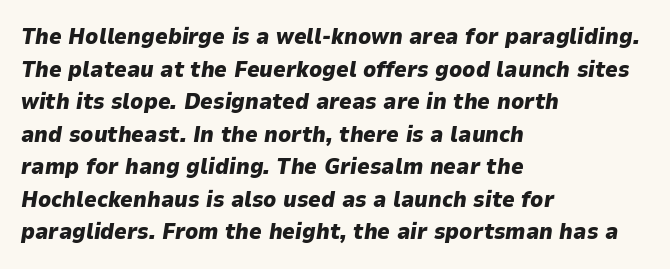
Anything drawn beneath the words? Only blank space. You could call the tracking neutral — neither tight nor loose. Whoever set this chose a conventional vertical rhythm. Designer's note — italics engaged.
